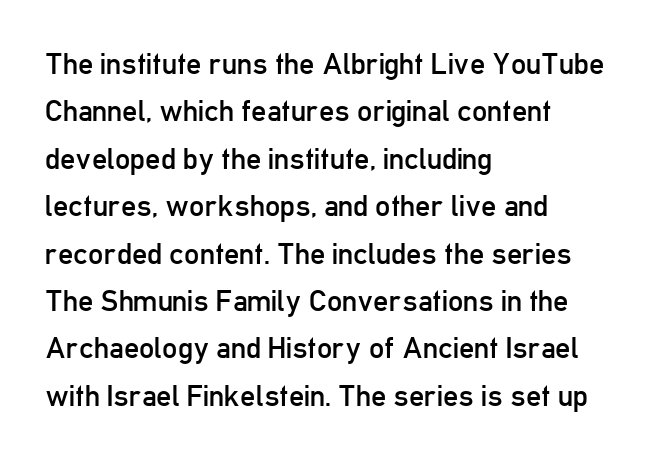
The image shows 30 px regular-weight, condensed sans-serif type, upright; set left-aligned, normal line spacing (1.58x), normal letter spacing, not underlined; low stroke contrast and a medium x-height.
